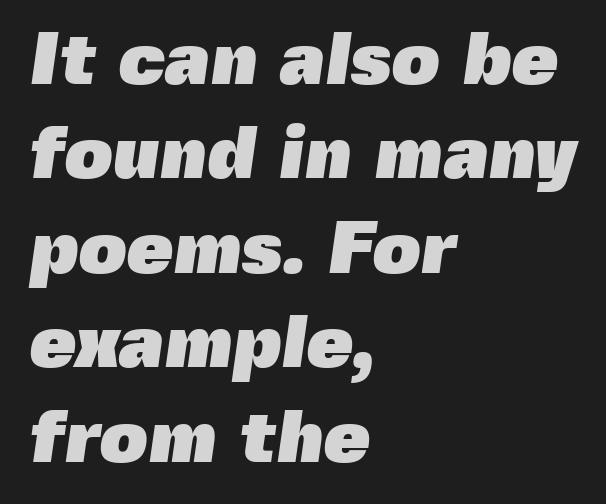
Each word holds together tightly as a unit, with standard inter-letter gaps. The typesetter chose a ragged-right arrangement here. You could not count columns in this text — the font is proportionally spaced. Emphasis by weight is at full strength: bold. Descenders hang freely into open space.
